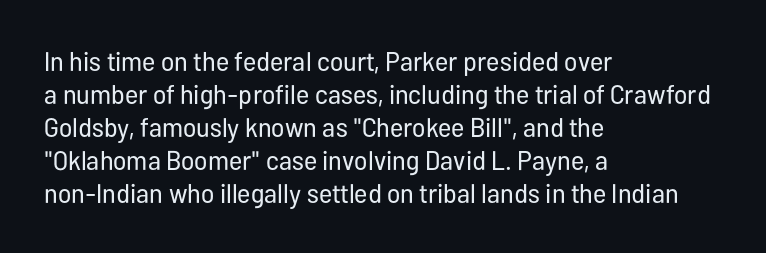
The type sits square on the baseline with zero lean. All the whitespace from short lines collects on the right. Students, note that the glyphs here touch the page at normal intervals. Weight class: somewhere from thin through regular. The foot of each line stays bare and open.
